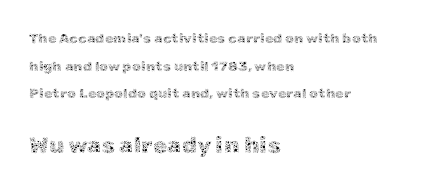
{"italic": "no", "bold": "no", "underline": "no", "align": "left", "line_spacing": "loose", "line_spacing_ratio": 1.98, "letter_spacing": "normal", "letter_spacing_em": 0.0, "larger_block": "second", "size_ratio": 1.64, "glyph_px": 23}
